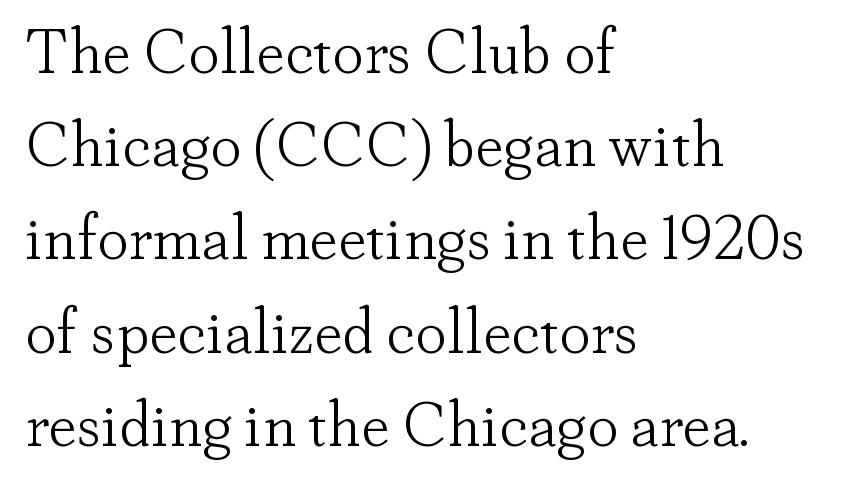
Q: Is the text bold? A: No.
Q: Is the text italic (slanted)? A: No, it is upright.
Q: Is the typeface a serif or a sans-serif typeface? A: Serif.
Q: Is the text underlined? A: No.
Q: How is the paragraph aligned? A: Left-aligned.
Q: Is the spacing between letters normal or unusually wide? A: Normal.
Q: Is the spacing between lines tight, normal or loose? A: Normal.
Q: Width (condensed, normal, or wide)? A: Normal.
Q: Stroke contrast? A: Low.
Q: x-height? A: Small.
Q: Monospaced? A: No.
